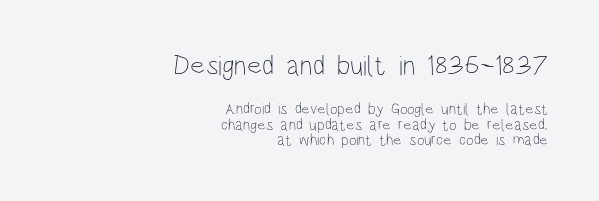
The image shows 28 px thin, condensed type, upright; set right-aligned, tight line spacing (0.98x), normal letter spacing, not underlined; the first (top) block is 1.75x larger; low stroke contrast and a large x-height.
